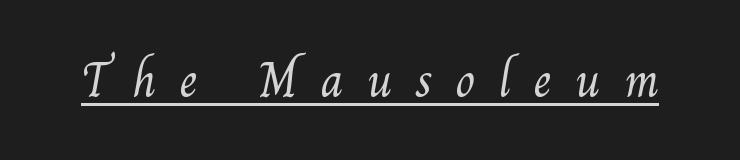
{"serif": "yes", "bold": "no", "weight": "light", "width": "normal", "stroke_contrast": "medium", "x_height": "small", "monospaced": "no", "underline": "yes", "letter_spacing": "wide", "letter_spacing_em": 0.45, "glyph_px": 51}
